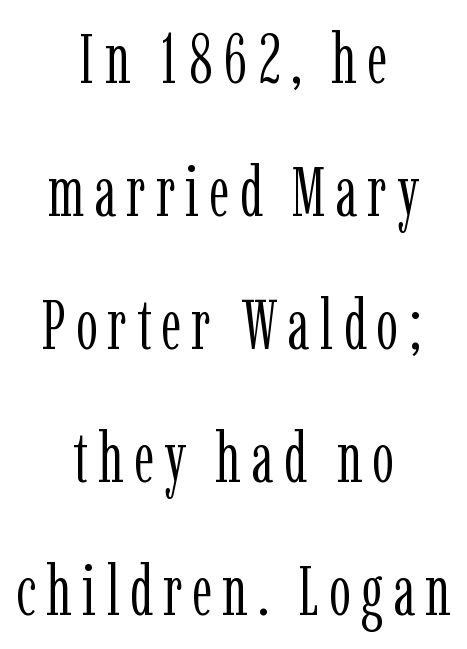
Q: Is the text bold? A: No.
Q: Is the text italic (slanted)? A: No, it is upright.
Q: Is the typeface a serif or a sans-serif typeface? A: Serif.
Q: Is the text underlined? A: No.
Q: How is the paragraph aligned? A: Centered.
Q: Is the spacing between lines tight, normal or loose? A: Loose.
Q: Width (condensed, normal, or wide)? A: Condensed.
Q: Stroke contrast? A: Low.
Q: x-height? A: Medium.
Q: Monospaced? A: No.
